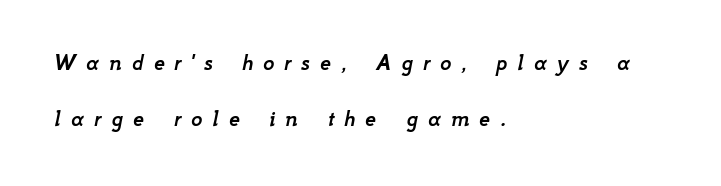
Q: Is the text italic (slanted)? A: Yes, it leans right by about 12 degrees.
Q: Is the text underlined? A: No.
Q: How is the paragraph aligned? A: Left-aligned.
Q: Is the spacing between letters normal or unusually wide? A: Unusually wide.
Q: Is the spacing between lines tight, normal or loose? A: Loose.
